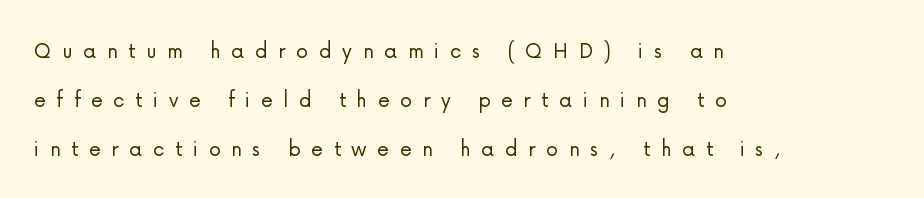
Q: Is the text bold? A: No.
Q: Is the text italic (slanted)? A: No, it is upright.
Q: Is the text underlined? A: No.
Q: How is the paragraph aligned? A: Left-aligned.
Q: Is the spacing between letters normal or unusually wide? A: Unusually wide.
Q: Is the spacing between lines tight, normal or loose? A: Loose.
